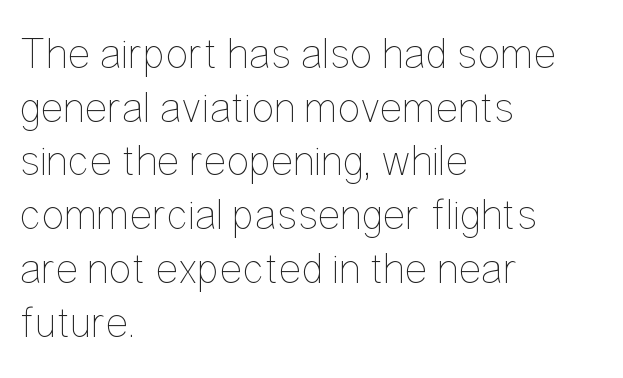
{"italic": "no", "bold": "no", "weight": "thin", "width": "condensed", "stroke_contrast": "low", "x_height": "medium", "monospaced": "no", "underline": "no", "align": "left", "line_spacing": "normal", "line_spacing_ratio": 1.25, "letter_spacing": "normal", "letter_spacing_em": 0.0, "glyph_px": 43}
